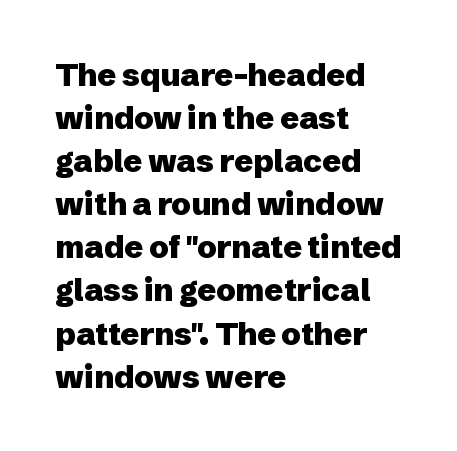
The image shows 31 px heavy sans-serif type, upright; set left-aligned, normal line spacing (1.39x), normal letter spacing, not underlined; low stroke contrast and a medium x-height.
